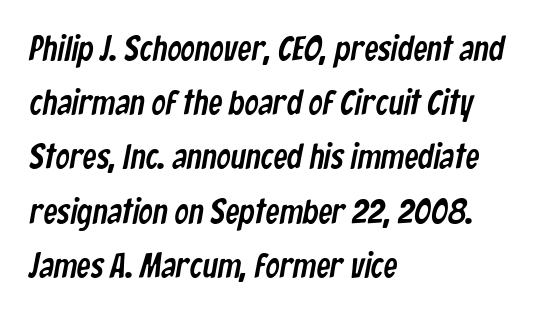
{"serif": "no", "width": "condensed", "stroke_contrast": "low", "x_height": "medium", "monospaced": "no", "underline": "no", "align": "left", "line_spacing": "normal", "line_spacing_ratio": 1.55, "letter_spacing": "normal", "letter_spacing_em": 0.0, "glyph_px": 35}
